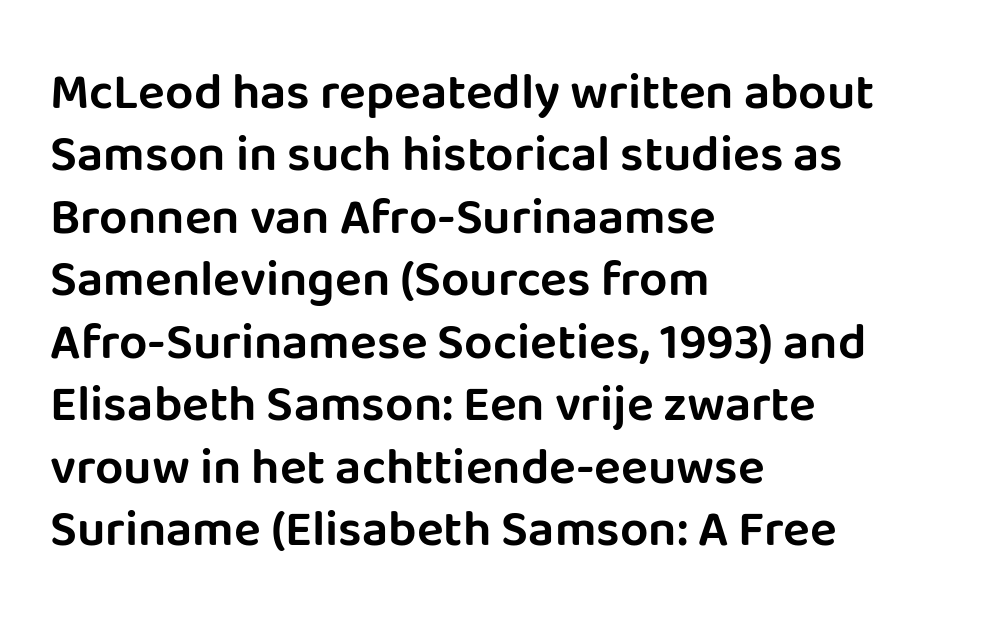
The image shows 50 px sans-serif type, upright; set left-aligned, normal line spacing (1.25x), normal letter spacing, not underlined; low stroke contrast and a large x-height.
